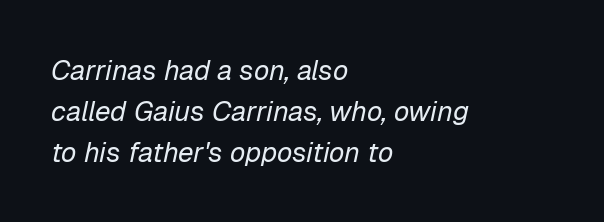
Q: Is the text bold? A: No.
Q: Is the text italic (slanted)? A: Yes, it leans right by about 12 degrees.
Q: Is the text underlined? A: No.
Q: How is the paragraph aligned? A: Left-aligned.
Q: Is the spacing between letters normal or unusually wide? A: Normal.
Q: Is the spacing between lines tight, normal or loose? A: Normal.
Q: Width (condensed, normal, or wide)? A: Normal.
Q: Stroke contrast? A: Low.
Q: x-height? A: Medium.
Q: Monospaced? A: No.
